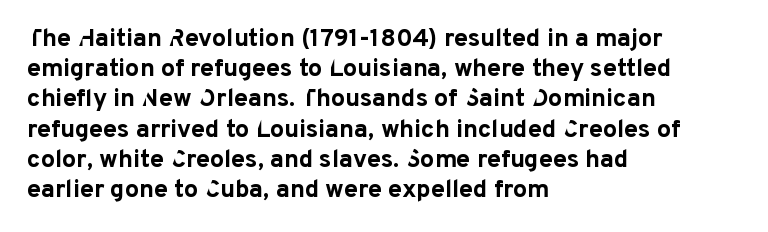
{"italic": "no", "bold": "yes", "underline": "no", "align": "left", "line_spacing_ratio": 1.21, "letter_spacing": "normal", "letter_spacing_em": 0.0, "glyph_px": 25}
